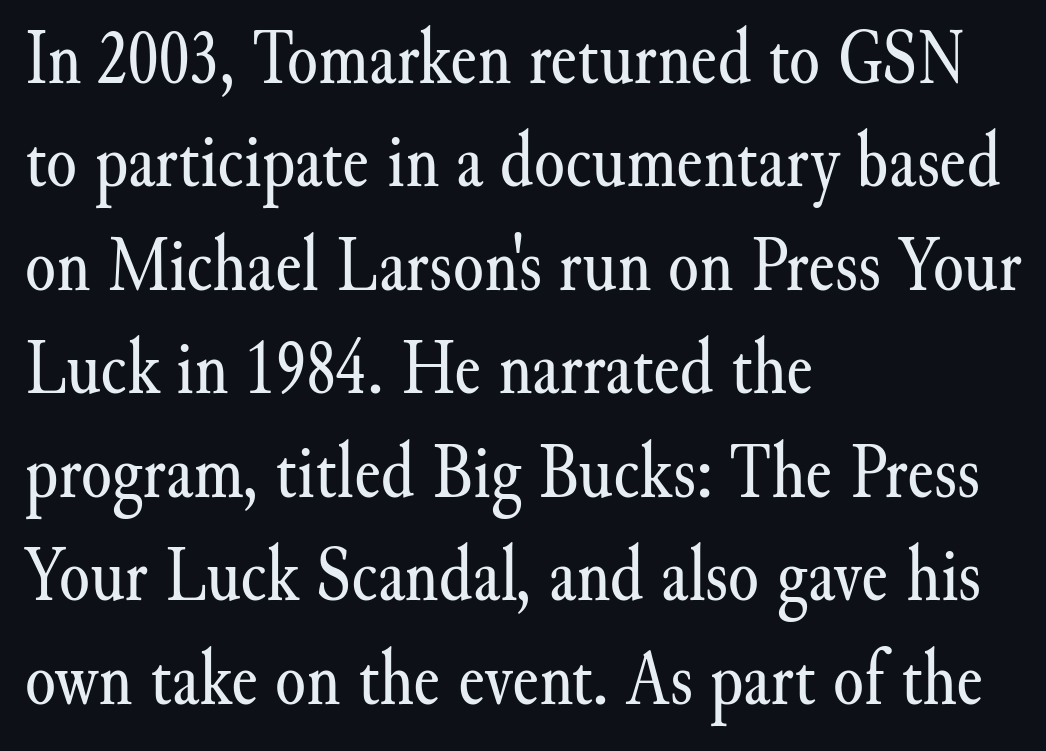
Notice how descenders clear the ascenders below comfortably — that's standard leading. Teacher's note: observe the even left margin — that is flush-left alignment. Ink coverage per letter is moderate at most. The string is rendered with underlining switched off.
